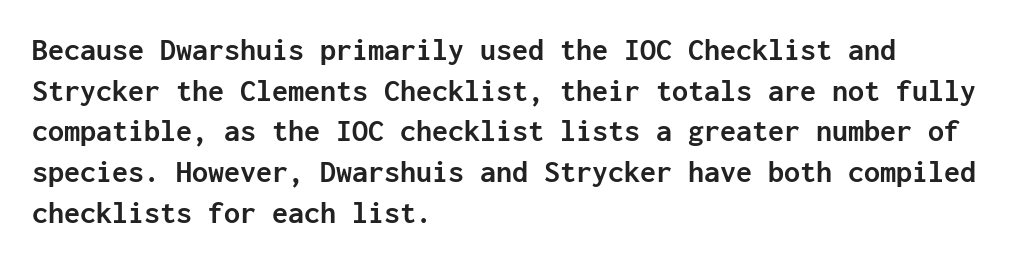
Every character here occupies the same horizontal width, giving the sample a typewriter-like rhythm. To sum up the face: it is a sans, with no serifs. Thick stems and heavy bowls — unmistakably bold. The letters sit at their default tracking, neither squeezed nor spread. Layout note: lines flush left.
